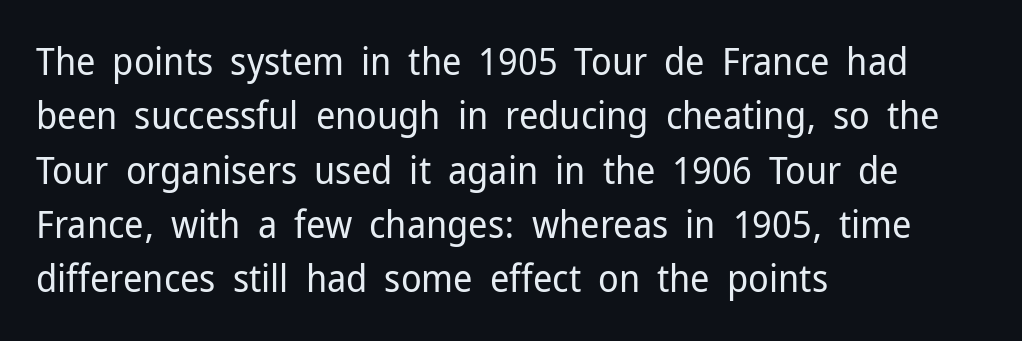
{"serif": "no", "italic": "no", "bold": "no", "weight": "regular", "width": "normal", "stroke_contrast": "low", "x_height": "medium", "monospaced": "no", "underline": "no", "align": "left", "line_spacing": "normal", "line_spacing_ratio": 1.43, "letter_spacing": "normal", "letter_spacing_em": 0.0, "glyph_px": 38}
